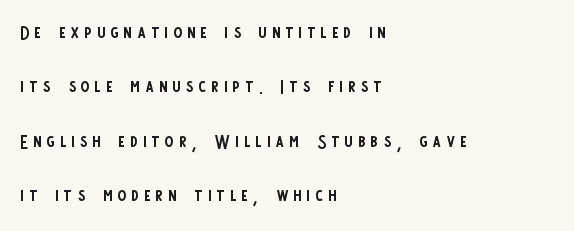
{"italic": "no", "bold": "no", "underline": "no", "align": "left", "line_spacing": "loose", "line_spacing_ratio": 2.18, "letter_spacing": "wide", "letter_spacing_em": 0.22, "glyph_px": 25}
